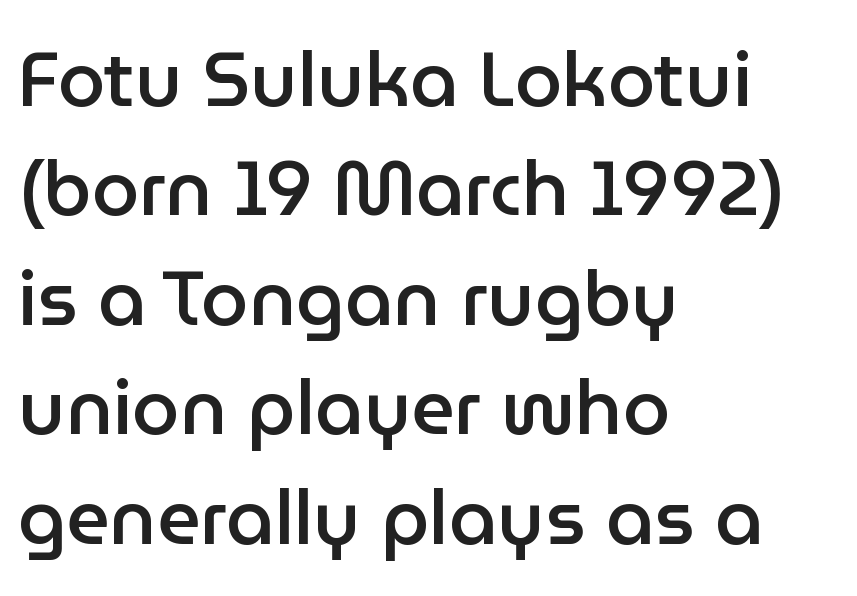
The glyphs have the mass of a demibold cut, below bold. Successive baselines arrive at the customary interval. Does the type have serifs? No, each stem ends abruptly. Character widths vary here, with narrow letters taking less room than wide ones. In CSS terms this would be text-align: left.
